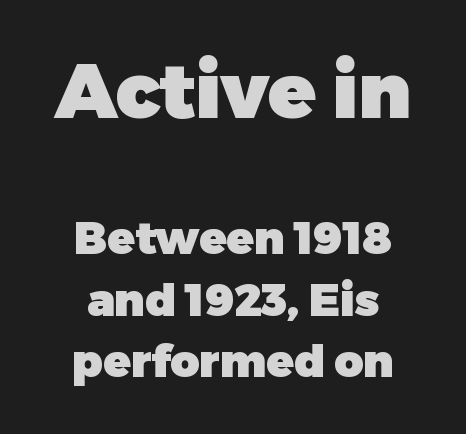
The image shows 78 px heavy sans-serif type, upright; set centered, normal line spacing (1.36x), normal letter spacing, not underlined; the first (top) block is 1.73x larger; low stroke contrast and a medium x-height.
